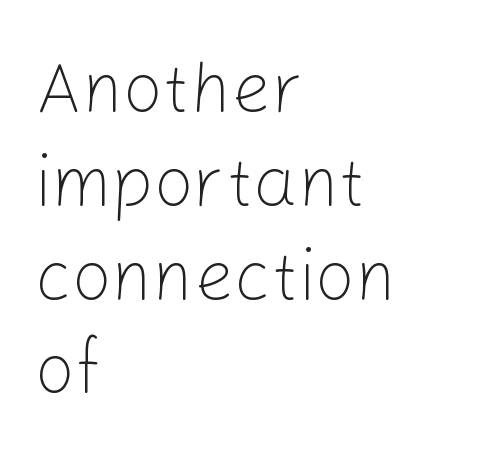
The image shows 70 px light sans-serif type, upright; set left-aligned, normal line spacing (1.34x), normal letter spacing, not underlined; low stroke contrast and a medium x-height.
